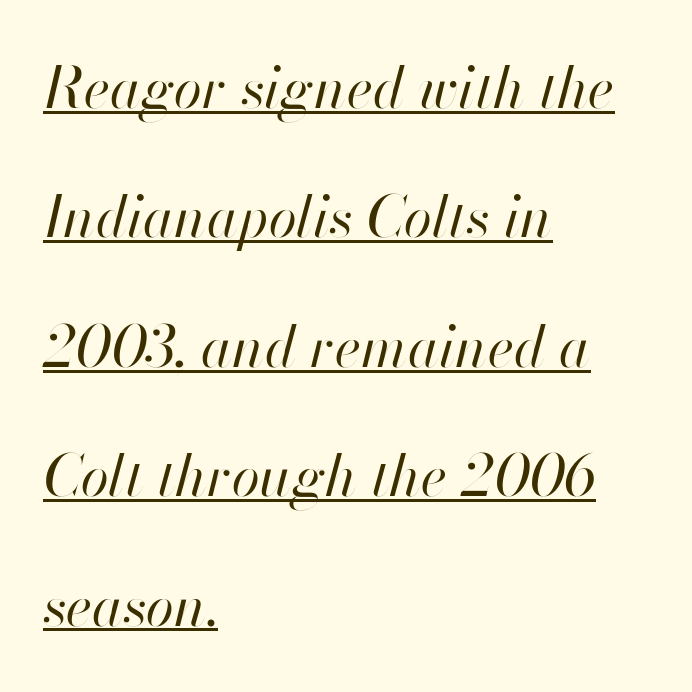
{"italic": "yes", "lean": "right", "slant_degrees": 13, "bold": "no", "weight": "regular", "width": "normal", "stroke_contrast": "high", "x_height": "small", "monospaced": "no", "underline": "yes", "align": "left", "line_spacing": "loose", "line_spacing_ratio": 2.27, "letter_spacing": "normal", "letter_spacing_em": 0.0, "glyph_px": 57}
